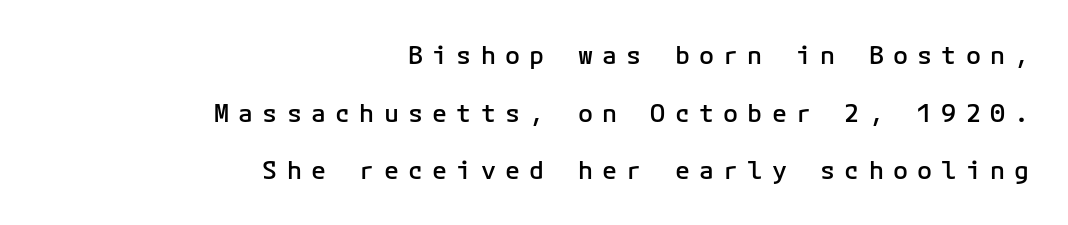
The lettering stays uniformly vertical, giving the passage a roman look. Just letters on the line, the space beneath them empty. Does the weight exceed regular? Yes, but only to semibold. Interline gaps are noticeably wide in this sample. Teacher's note: observe the even right margin — that is flush-right alignment. You could only call the tracking loose — the letters float apart.
